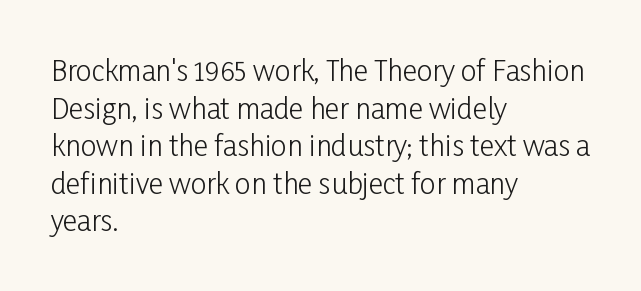
Q: Is the text bold? A: No.
Q: Is the text italic (slanted)? A: No, it is upright.
Q: Is the typeface a serif or a sans-serif typeface? A: Sans-serif.
Q: Is the text underlined? A: No.
Q: How is the paragraph aligned? A: Left-aligned.
Q: Is the spacing between letters normal or unusually wide? A: Normal.
Q: Is the spacing between lines tight, normal or loose? A: Normal.
Q: Width (condensed, normal, or wide)? A: Condensed.
Q: Stroke contrast? A: Low.
Q: x-height? A: Medium.
Q: Monospaced? A: No.
